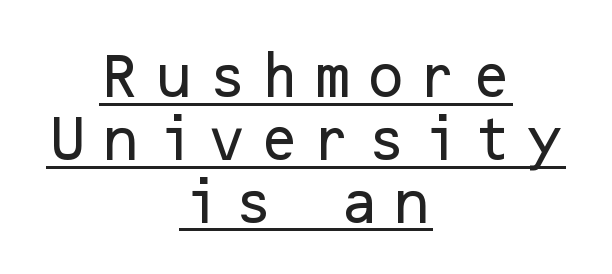
The image shows 48 px sans-serif type, upright; set centered, normal line spacing (1.31x), unusually wide letter spacing (+0.24 em), underlined; low stroke contrast and a medium x-height.
